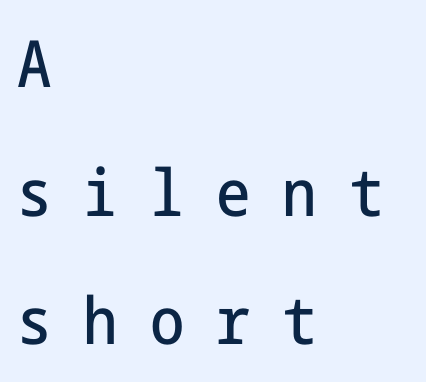
No feet cap the strokes, marking this as sans-serif type. Underlining? Definitely not there. The passage shown has open, widely tracked lettering throughout. Horizontally, the lines are justified to the leading edge only. Unlike italic type, these characters show no tilt at all. Vertical spacing — loose.
